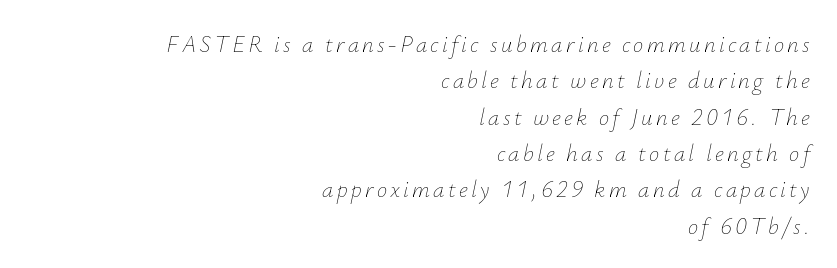
Q: Is the text bold? A: No.
Q: Is the text italic (slanted)? A: Yes, it leans right by about 12 degrees.
Q: Is the text underlined? A: No.
Q: How is the paragraph aligned? A: Right-aligned.
Q: Is the spacing between lines tight, normal or loose? A: Normal.
